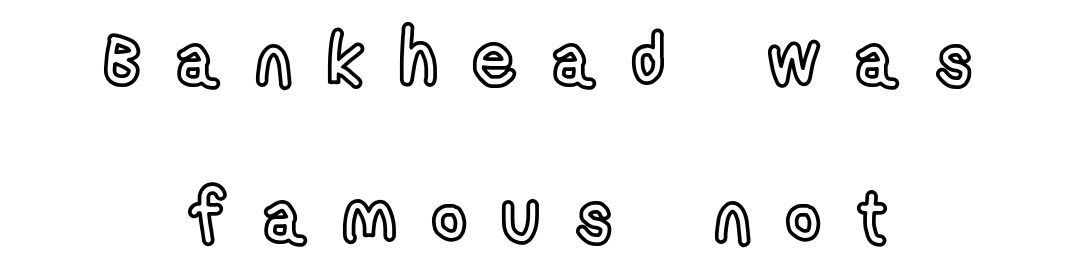
Q: Is the text italic (slanted)? A: No, it is upright.
Q: Is the text underlined? A: No.
Q: How is the paragraph aligned? A: Centered.
Q: Is the spacing between letters normal or unusually wide? A: Unusually wide.
Q: Is the spacing between lines tight, normal or loose? A: Loose.
Q: Width (condensed, normal, or wide)? A: Condensed.
Q: x-height? A: Medium.
Q: Monospaced? A: No.
